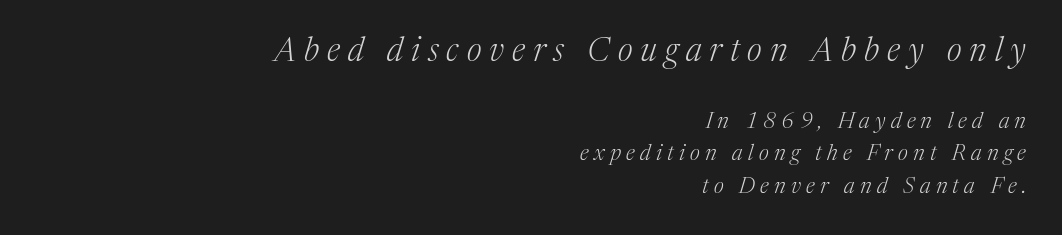
{"serif": "yes", "italic": "yes", "lean": "right", "slant_degrees": 17, "bold": "no", "weight": "light", "width": "normal", "stroke_contrast": "medium", "x_height": "medium", "monospaced": "no", "underline": "no", "align": "right", "line_spacing": "normal", "line_spacing_ratio": 1.47, "letter_spacing": "wide", "letter_spacing_em": 0.24, "larger_block": "first", "size_ratio": 1.5, "glyph_px": 33}
